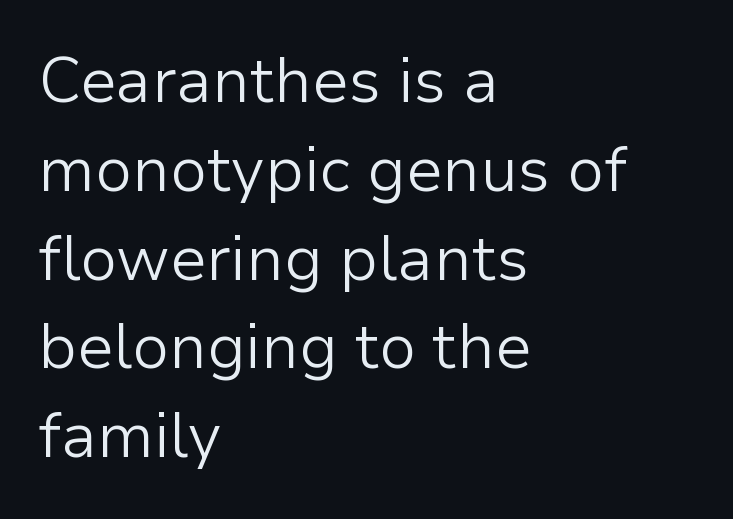
{"serif": "no", "italic": "no", "bold": "no", "weight": "light", "width": "normal", "stroke_contrast": "low", "x_height": "medium", "monospaced": "no", "underline": "no", "align": "left", "line_spacing": "normal", "line_spacing_ratio": 1.41, "letter_spacing": "normal", "letter_spacing_em": 0.0, "glyph_px": 63}
